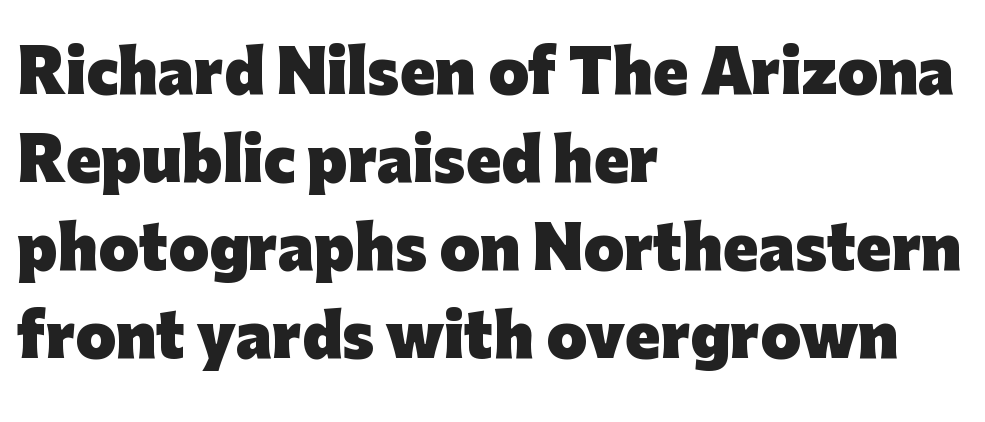
Q: Is the text bold? A: Yes.
Q: Is the text italic (slanted)? A: No, it is upright.
Q: Is the typeface a serif or a sans-serif typeface? A: Sans-serif.
Q: Is the text underlined? A: No.
Q: How is the paragraph aligned? A: Left-aligned.
Q: Is the spacing between letters normal or unusually wide? A: Normal.
Q: Is the spacing between lines tight, normal or loose? A: Normal.
Q: Width (condensed, normal, or wide)? A: Normal.
Q: Stroke contrast? A: Low.
Q: x-height? A: Medium.
Q: Monospaced? A: No.
